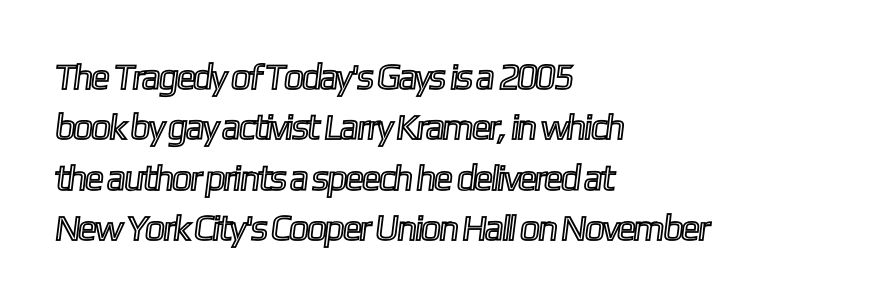
The rendering keeps characters at their native spacing. This sample keeps an unexceptional amount of space between lines. Note the varied advance widths — an 'i' is clearly narrower than an 'm'. Any mark beneath the type? The region is blank. The passage is arranged the way most books set body copy — flush left.
